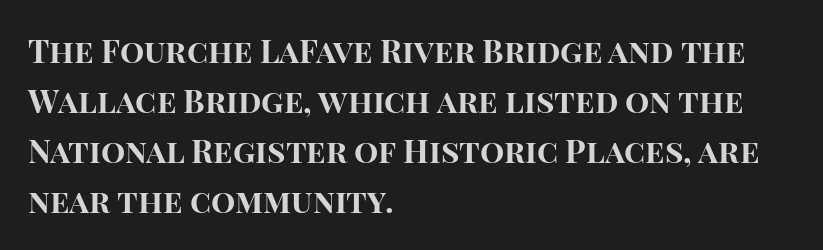
{"serif": "no", "italic": "no", "bold": "yes", "weight": "bold", "width": "normal", "stroke_contrast": "high", "x_height": "large", "monospaced": "no", "underline": "no", "align": "left", "line_spacing": "normal", "line_spacing_ratio": 1.56, "letter_spacing": "normal", "letter_spacing_em": 0.0, "glyph_px": 32}
